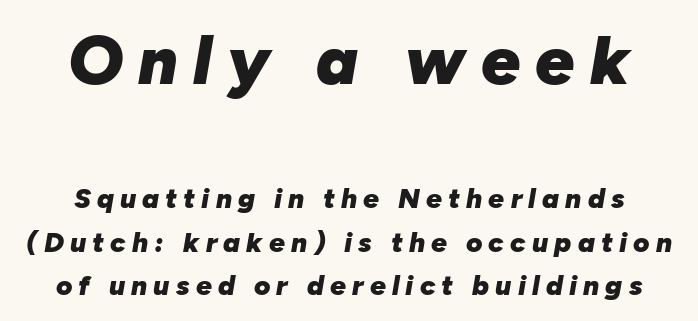
The gap between lines stays unmarked. The upper block of text is set noticeably larger than the block beneath it. Vertical spacing — default. Characters are canted at an angle relative to the baseline's perpendicular. Set as a true bold cut, around the 700 mark. Horizontally, the lines are justified to the midpoint only.
